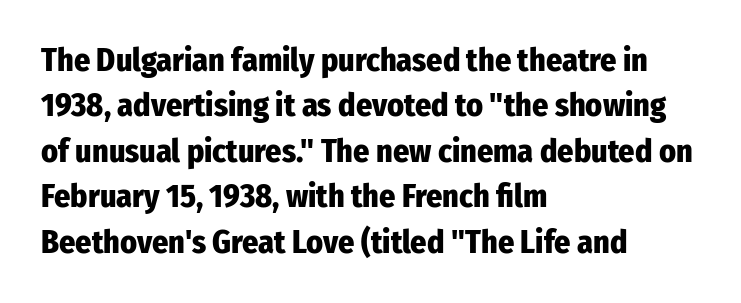
Short note: letters normally spaced. Note the varied advance widths — an 'i' is clearly narrower than an 'm'. The glyphs are unaccompanied by any horizontal stroke below them. This sample keeps an unexceptional amount of space between lines.
